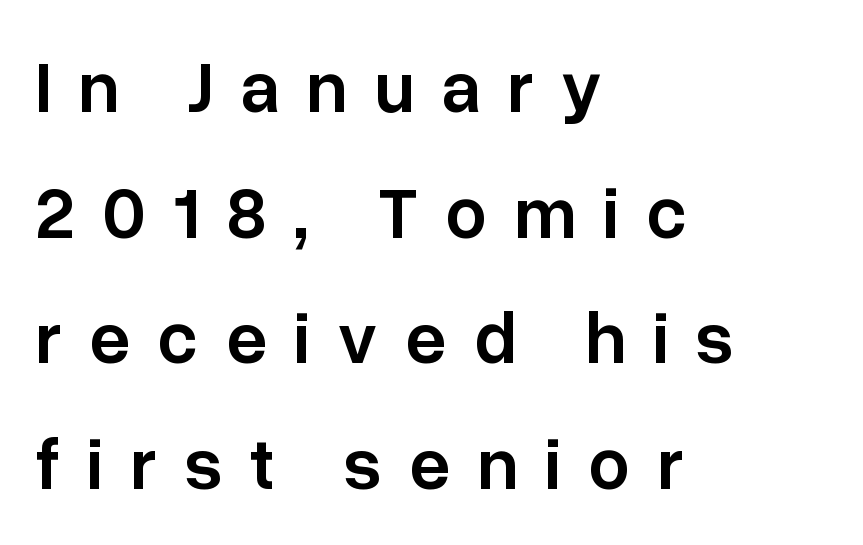
{"serif": "no", "italic": "no", "bold": "semi", "weight": "semibold", "width": "normal", "stroke_contrast": "low", "x_height": "medium", "monospaced": "no", "underline": "no", "align": "left", "line_spacing_ratio": 1.72, "letter_spacing": "wide", "letter_spacing_em": 0.37, "glyph_px": 73}
